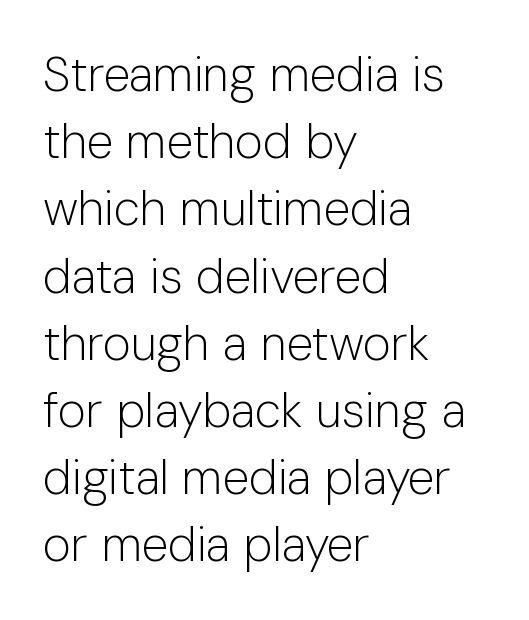
{"serif": "no", "italic": "no", "bold": "no", "weight": "light", "width": "normal", "stroke_contrast": "low", "x_height": "medium", "monospaced": "no", "underline": "no", "align": "left", "line_spacing": "normal", "line_spacing_ratio": 1.4, "letter_spacing": "normal", "letter_spacing_em": 0.0, "glyph_px": 48}
